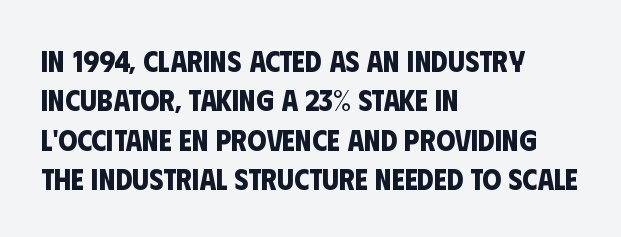
The image shows 30 px bold, condensed sans-serif type; set left-aligned, normal line spacing (1.31x), normal letter spacing, not underlined; low stroke contrast and a large x-height.
